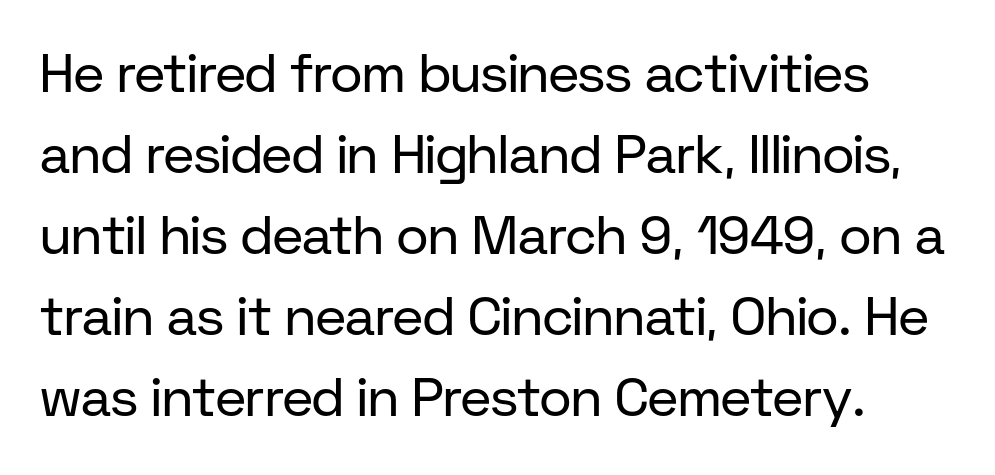
Q: Is the text bold? A: No.
Q: Is the text italic (slanted)? A: No, it is upright.
Q: Is the typeface a serif or a sans-serif typeface? A: Sans-serif.
Q: Is the text underlined? A: No.
Q: Is the spacing between letters normal or unusually wide? A: Normal.
Q: Is the spacing between lines tight, normal or loose? A: Normal.
Q: Width (condensed, normal, or wide)? A: Normal.
Q: Stroke contrast? A: Low.
Q: x-height? A: Medium.
Q: Monospaced? A: No.
